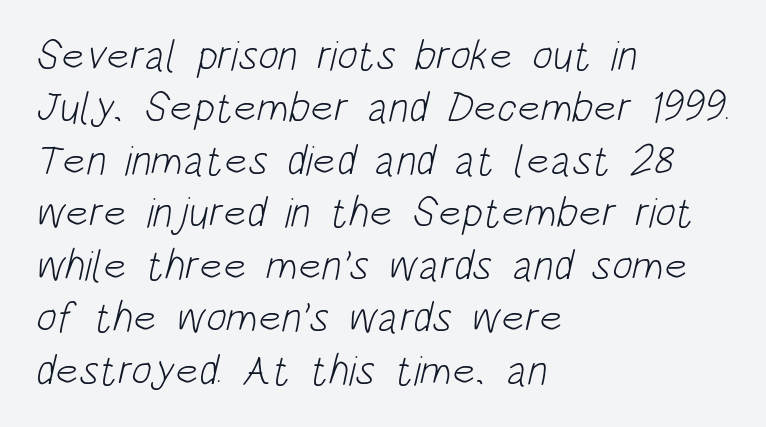
The passage shown is typed in a proportional face where columns would drift. In CSS terms this would be text-align: left. No extra tracking has been applied to these lines. The face used here is a sans, in the tradition of grotesques and geometrics.
